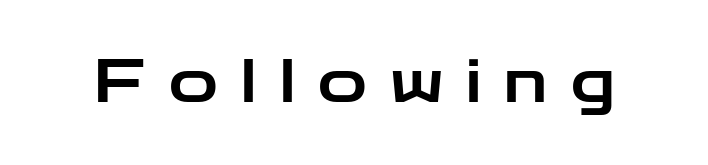
The image shows 59 px wide sans-serif type, upright; set unusually wide letter spacing (+0.4 em), not underlined; low stroke contrast and a medium x-height.
